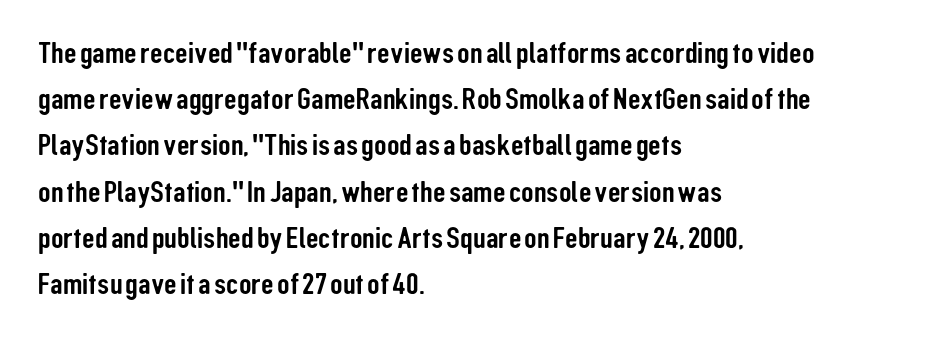
{"serif": "no", "italic": "no", "width": "condensed", "stroke_contrast": "low", "x_height": "medium", "monospaced": "no", "underline": "no", "align": "left", "line_spacing": "normal", "line_spacing_ratio": 1.49, "letter_spacing": "normal", "letter_spacing_em": 0.0, "glyph_px": 31}
